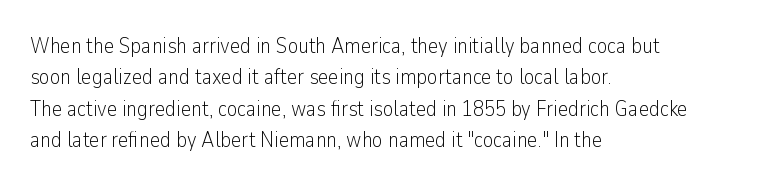
The image shows 22 px text type, upright; set left-aligned, normal line spacing (1.43x), normal letter spacing, not underlined.
